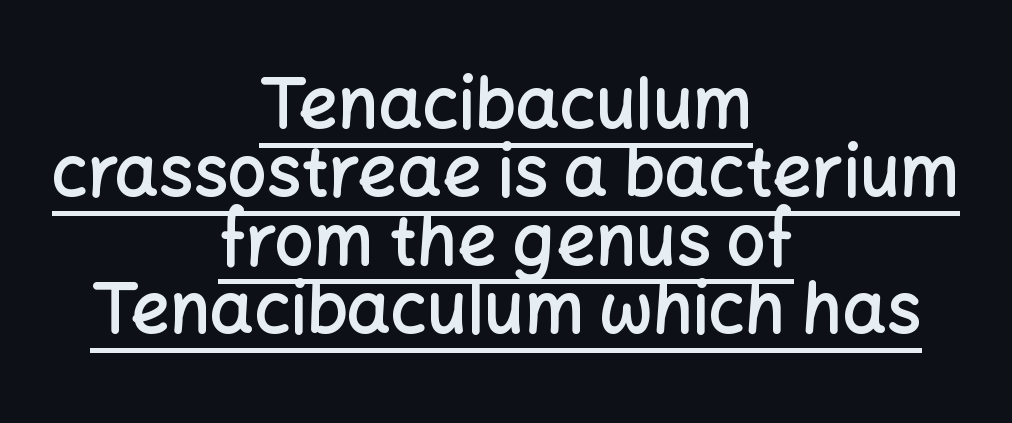
{"serif": "no", "italic": "no", "bold": "semi", "weight": "semibold", "width": "normal", "stroke_contrast": "low", "x_height": "medium", "monospaced": "no", "underline": "yes", "align": "center", "line_spacing": "tight", "line_spacing_ratio": 0.99, "letter_spacing": "normal", "letter_spacing_em": 0.0, "glyph_px": 69}
